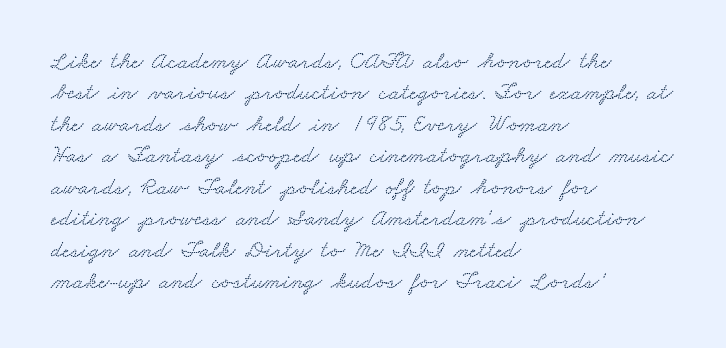
Observe the ordinary spacing: letters are neighbours, not strangers. The string is rendered with underlining switched off. Normally led — the rows are evenly, conventionally spaced. The rendering anchors every line to the left-hand side.
